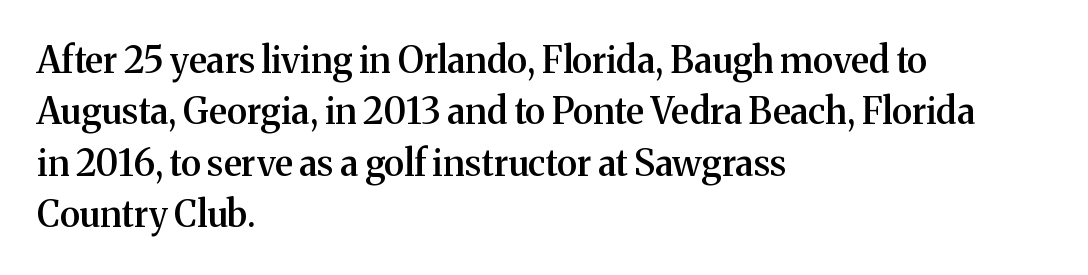
Q: Is the text bold? A: Semi-bold.
Q: Is the text italic (slanted)? A: No, it is upright.
Q: Is the typeface a serif or a sans-serif typeface? A: Serif.
Q: Is the text underlined? A: No.
Q: How is the paragraph aligned? A: Left-aligned.
Q: Is the spacing between letters normal or unusually wide? A: Normal.
Q: Is the spacing between lines tight, normal or loose? A: Normal.
Q: Width (condensed, normal, or wide)? A: Normal.
Q: Stroke contrast? A: Medium.
Q: x-height? A: Medium.
Q: Monospaced? A: No.
